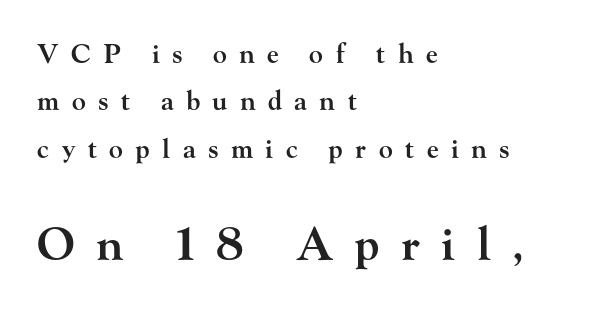
{"serif": "yes", "italic": "no", "bold": "semi", "weight": "semibold", "width": "wide", "stroke_contrast": "high", "x_height": "small", "monospaced": "no", "underline": "no", "align": "left", "line_spacing_ratio": 1.82, "letter_spacing": "wide", "letter_spacing_em": 0.48, "larger_block": "second", "size_ratio": 1.73, "glyph_px": 45}
